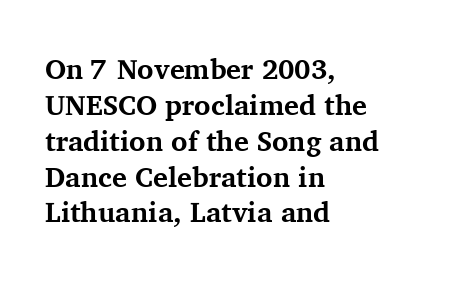
Q: Is the text bold? A: Yes.
Q: Is the text italic (slanted)? A: No, it is upright.
Q: Is the typeface a serif or a sans-serif typeface? A: Serif.
Q: Is the text underlined? A: No.
Q: How is the paragraph aligned? A: Left-aligned.
Q: Is the spacing between letters normal or unusually wide? A: Normal.
Q: Is the spacing between lines tight, normal or loose? A: Normal.
Q: Width (condensed, normal, or wide)? A: Normal.
Q: Stroke contrast? A: Medium.
Q: x-height? A: Medium.
Q: Monospaced? A: No.
